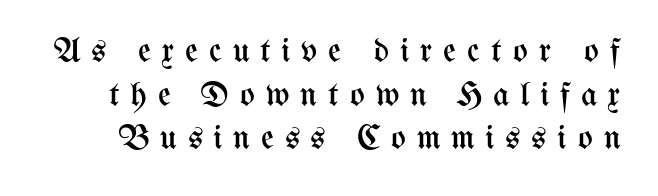
Q: Is the text bold? A: No.
Q: Is the text italic (slanted)? A: No, it is upright.
Q: Is the text underlined? A: No.
Q: Is the spacing between letters normal or unusually wide? A: Unusually wide.
Q: Is the spacing between lines tight, normal or loose? A: Normal.
Q: Width (condensed, normal, or wide)? A: Condensed.
Q: Stroke contrast? A: Medium.
Q: x-height? A: Medium.
Q: Monospaced? A: No.
